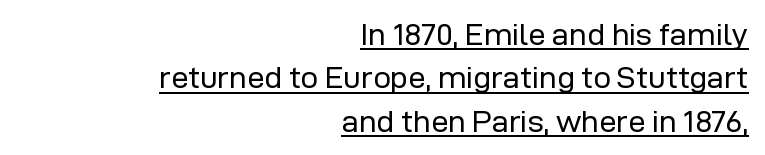
In terms of letterspacing, this is plain default setting. You can tell from the bare stems that sans-serif type was used. The lettering holds an erect, upright posture throughout. Each new line begins a customary step beneath the previous one. Here the designer chose a conventional face with non-uniform glyph widths.
